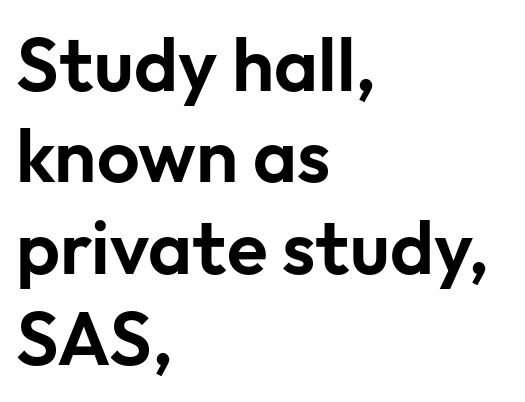
The image shows 75 px sans-serif type, upright; set left-aligned, line spacing 1.22x, normal letter spacing, not underlined; low stroke contrast and a medium x-height.
